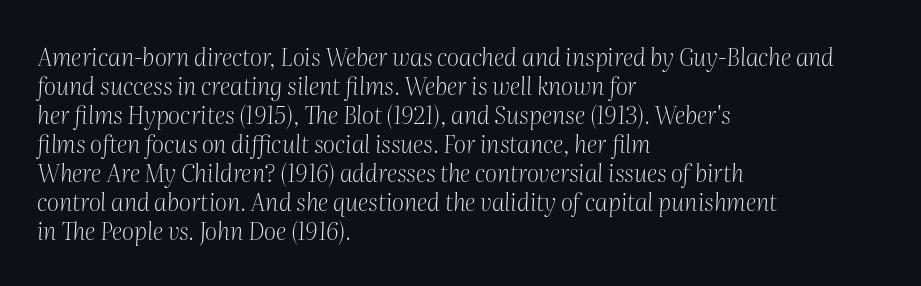
Q: Is the text bold? A: No.
Q: Is the text italic (slanted)? A: Yes, it leans right by about 2 degrees.
Q: Is the text underlined? A: No.
Q: How is the paragraph aligned? A: Left-aligned.
Q: Is the spacing between letters normal or unusually wide? A: Normal.
